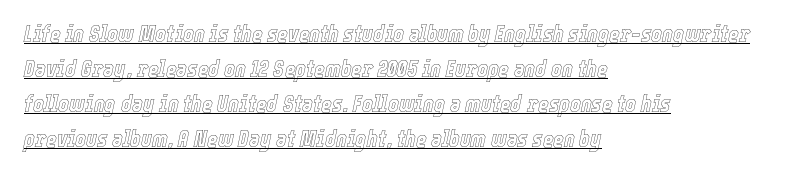
Q: Is the text italic (slanted)? A: Yes, it leans right by about 12 degrees.
Q: Is the text underlined? A: Yes.
Q: How is the paragraph aligned? A: Left-aligned.
Q: Is the spacing between letters normal or unusually wide? A: Normal.
Q: Is the spacing between lines tight, normal or loose? A: Normal.
